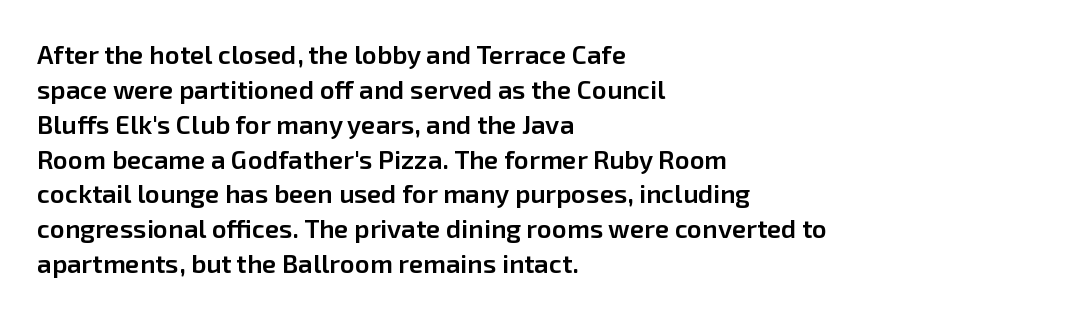
{"italic": "no", "bold": "semi", "underline": "no", "align": "left", "line_spacing": "normal", "line_spacing_ratio": 1.34, "letter_spacing": "normal", "letter_spacing_em": 0.0, "glyph_px": 26}
